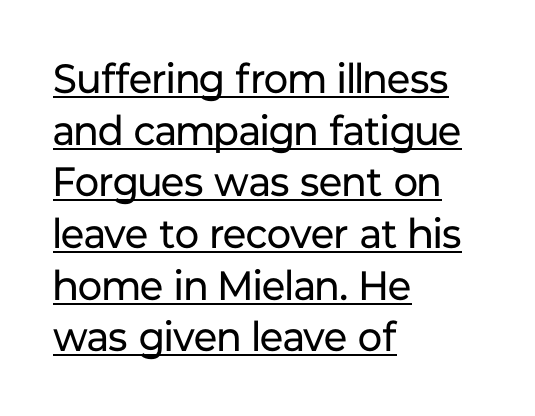
{"serif": "no", "italic": "no", "bold": "no", "weight": "regular", "width": "normal", "stroke_contrast": "low", "x_height": "medium", "monospaced": "no", "underline": "yes", "align": "left", "line_spacing": "normal", "line_spacing_ratio": 1.26, "letter_spacing": "normal", "letter_spacing_em": 0.0, "glyph_px": 41}
